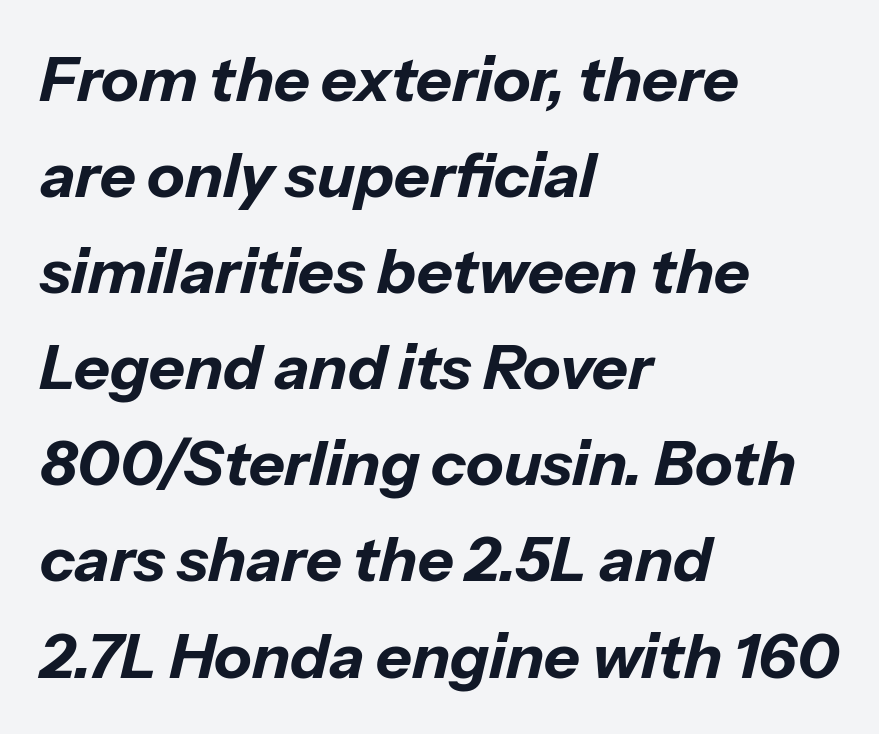
Q: Is the text bold? A: Yes.
Q: Is the text italic (slanted)? A: Yes, it leans right by about 13 degrees.
Q: Is the text underlined? A: No.
Q: How is the paragraph aligned? A: Left-aligned.
Q: Is the spacing between letters normal or unusually wide? A: Normal.
Q: Is the spacing between lines tight, normal or loose? A: Normal.
Q: Width (condensed, normal, or wide)? A: Normal.
Q: Stroke contrast? A: Low.
Q: x-height? A: Medium.
Q: Monospaced? A: No.
